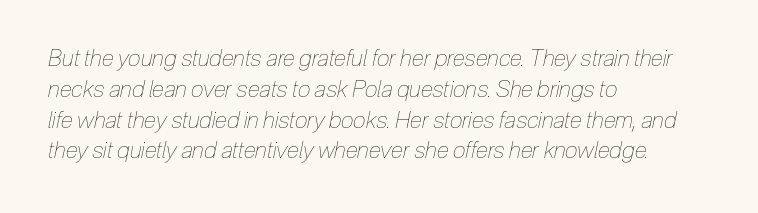
The image shows 23 px text type, italic (leaning right); set left-aligned, normal line spacing (1.34x), normal letter spacing, not underlined.
